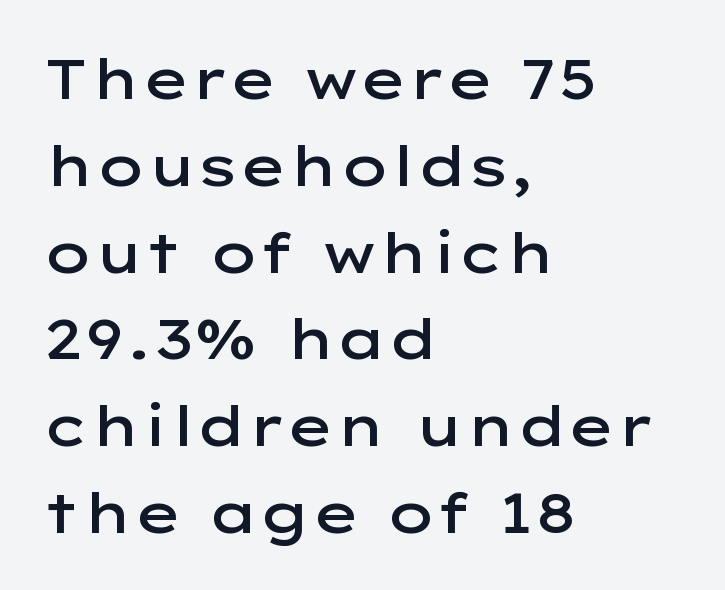
Stroke terminals: plain, sans-serif. The area under the type is left untouched. As a designer I'd log this as weight 600, semibold. This sample uses an upright cut, with every glyph sitting square on the baseline. Think of a printed novel: that variable character pitch is what you see here.
